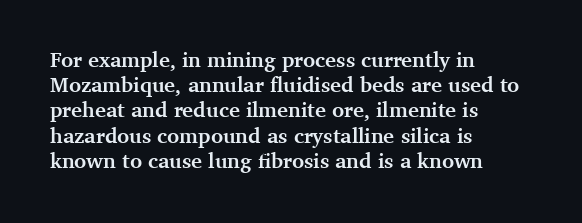
Each line starts at the same left margin while the right side varies. Upright lettering throughout. What stands out about the letter spacing? Nothing — it is the standard amount. Check the space under the baseline: it is left empty. The typesetting leans heavy: a genuine bold.
